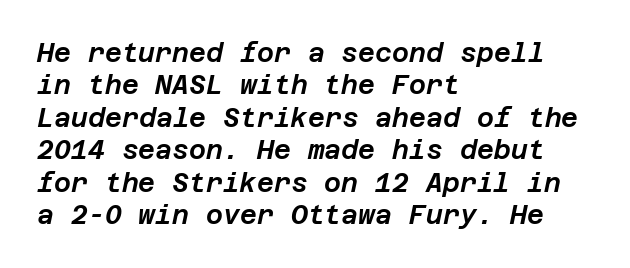
This rendering leaves character spacing at its baseline value. A typesetter would mark this as italic. The setting favours the left margin, as ordinary paragraphs usually do. A bare baseline throughout the passage.
